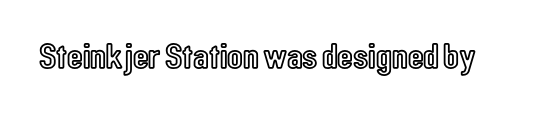
This rendering leaves character spacing at its baseline value. This is the regular roman posture of the typeface. Is this a fixed-width face? No — the glyphs have proportional, varying widths. The strip under each line holds only bare page.
